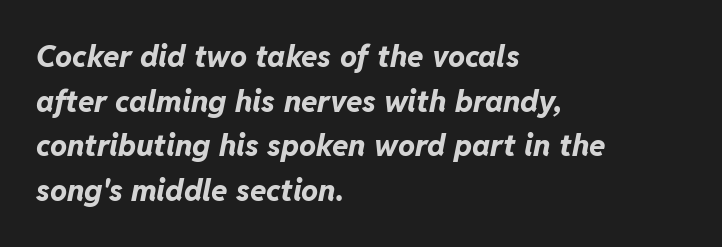
Slanted lettering throughout. The paragraph has a hard left edge and a soft right edge. Each letter keeps its own natural width here, so spacing adapts to shape. This rendering leaves character spacing at its baseline value. The line-height multiplier appears to be the usual default. Weight: bold.
